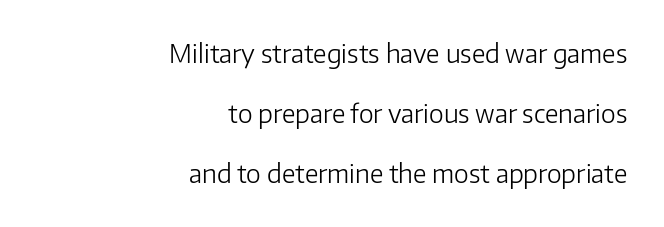
The image shows 25 px text type, upright; set right-aligned, loose line spacing (2.41x), normal letter spacing, not underlined.
